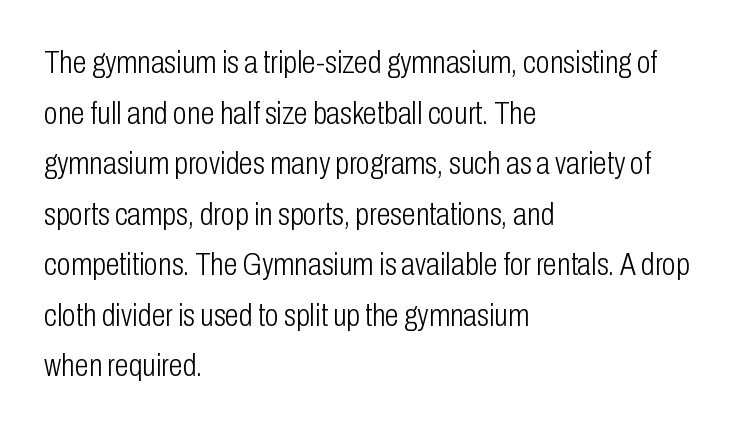
{"serif": "no", "italic": "no", "bold": "no", "weight": "light", "width": "condensed", "stroke_contrast": "low", "x_height": "medium", "monospaced": "no", "underline": "no", "align": "left", "line_spacing": "normal", "line_spacing_ratio": 1.58, "letter_spacing": "normal", "letter_spacing_em": 0.0, "glyph_px": 32}
